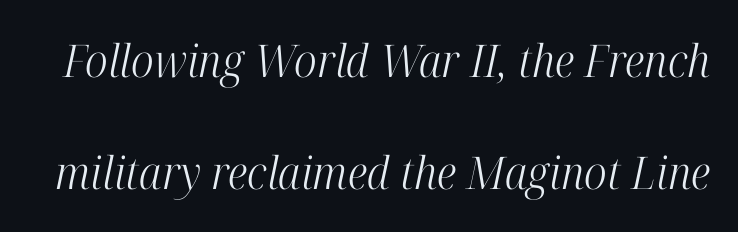
{"serif": "yes", "italic": "yes", "lean": "right", "slant_degrees": 12, "bold": "no", "weight": "light", "width": "condensed", "stroke_contrast": "high", "x_height": "medium", "monospaced": "no", "underline": "no", "line_spacing": "loose", "line_spacing_ratio": 2.49, "letter_spacing": "normal", "letter_spacing_em": 0.0, "glyph_px": 45}
